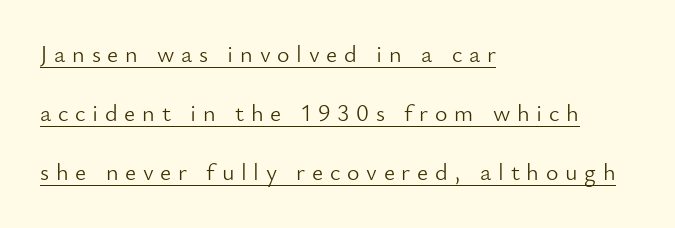
The image shows 24 px text type, upright; set left-aligned, loose line spacing (2.46x), unusually wide letter spacing (+0.28 em), underlined.
